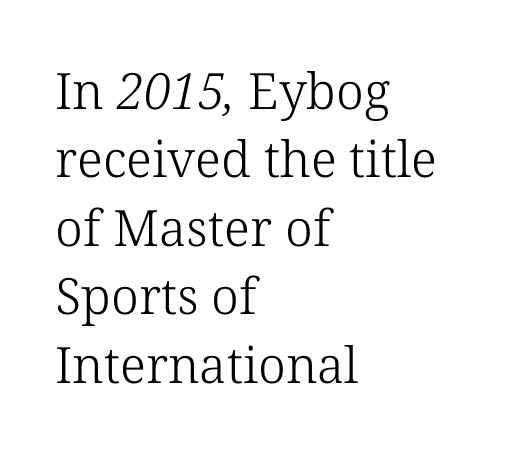
Q: Is the text bold? A: No.
Q: Is the typeface a serif or a sans-serif typeface? A: Serif.
Q: Is the text underlined? A: No.
Q: How is the paragraph aligned? A: Left-aligned.
Q: Is the spacing between letters normal or unusually wide? A: Normal.
Q: Is the spacing between lines tight, normal or loose? A: Normal.
Q: Width (condensed, normal, or wide)? A: Normal.
Q: Stroke contrast? A: Low.
Q: x-height? A: Medium.
Q: Monospaced? A: No.
